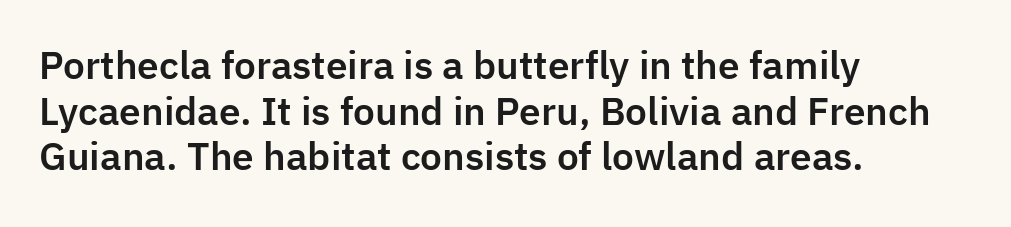
The image shows 37 px sans-serif type, upright; set left-aligned, line spacing 1.23x, normal letter spacing, not underlined; low stroke contrast and a medium x-height.
